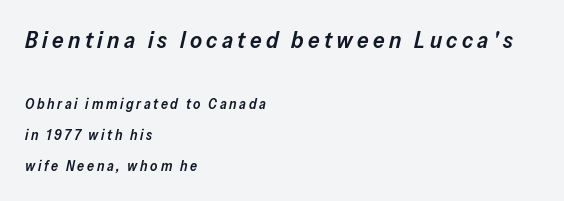
Q: Is the text bold? A: Semi-bold.
Q: Is the text italic (slanted)? A: Yes, it leans right by about 13 degrees.
Q: Is the text underlined? A: No.
Q: How is the paragraph aligned? A: Left-aligned.
Q: Is the spacing between lines tight, normal or loose? A: Loose.
Q: Which block of text is set in a larger size, the first (top) or the second (bottom)? A: The first (top) one.
